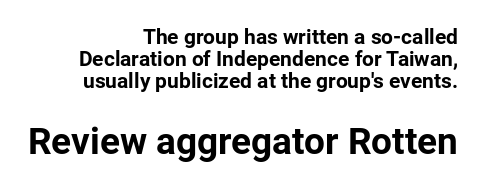
{"serif": "no", "italic": "no", "bold": "yes", "weight": "bold", "width": "normal", "stroke_contrast": "low", "x_height": "medium", "monospaced": "no", "underline": "no", "align": "right", "line_spacing": "tight", "line_spacing_ratio": 1.04, "letter_spacing": "normal", "letter_spacing_em": 0.0, "larger_block": "second", "size_ratio": 1.76, "glyph_px": 37}
